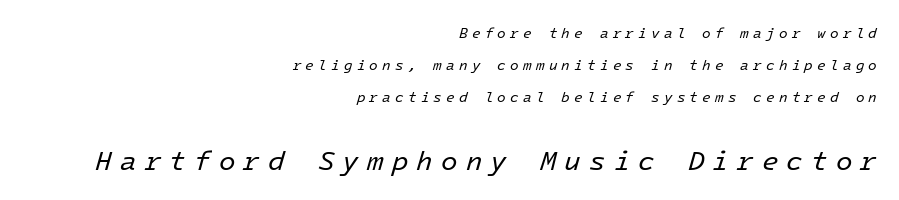
The image shows 27 px text type, italic (leaning right); set right-aligned, loose line spacing (2.29x), unusually wide letter spacing (+0.3 em), not underlined; the second (bottom) block is 1.93x larger.
